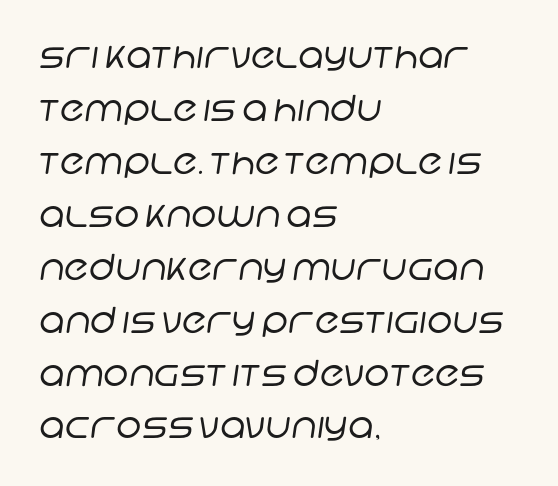
{"serif": "no", "bold": "no", "weight": "regular", "width": "normal", "stroke_contrast": "low", "x_height": "large", "monospaced": "no", "underline": "no", "align": "left", "line_spacing": "normal", "line_spacing_ratio": 1.47, "letter_spacing": "normal", "letter_spacing_em": 0.0, "glyph_px": 36}
